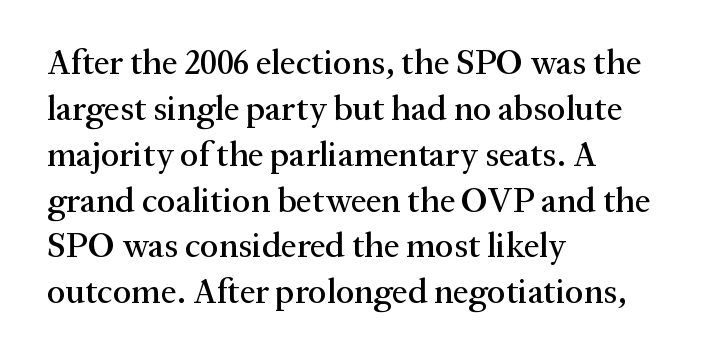
The image shows 35 px serif type, upright; set left-aligned, normal line spacing (1.31x), normal letter spacing, not underlined; medium stroke contrast and a medium x-height.
